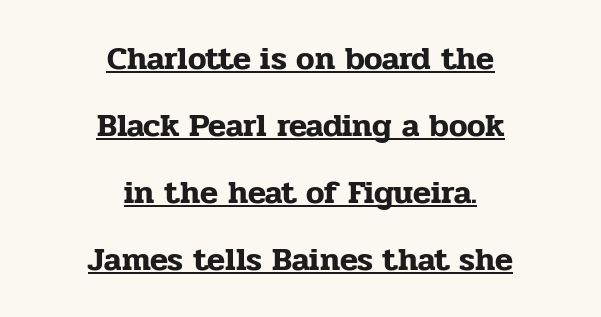
The image shows 33 px serif type, upright; set centered, loose line spacing (2.03x), normal letter spacing, underlined; low stroke contrast and a medium x-height.
